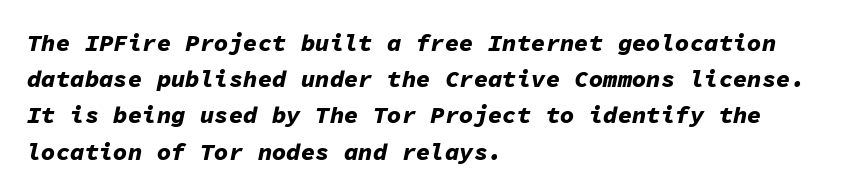
{"italic": "yes", "lean": "right", "slant_degrees": 11, "bold": "yes", "underline": "no", "align": "left", "line_spacing": "normal", "line_spacing_ratio": 1.51, "letter_spacing": "normal", "letter_spacing_em": 0.0, "glyph_px": 24}
